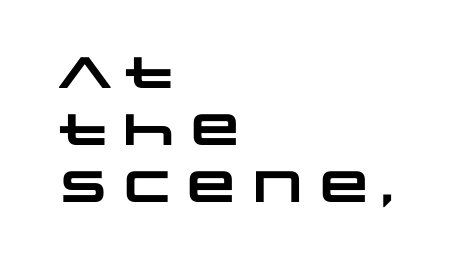
A student would call this left alignment; a typographer would say flush left, rag right. The passage shown has conventional tracking throughout. Note: no serifs on the glyphs. Heavy-handed strokes throughout: this text is bold. Do the characters align in a grid? No, the font is proportional. Compared with typical paragraphs, the rows here are spaced about the same.
